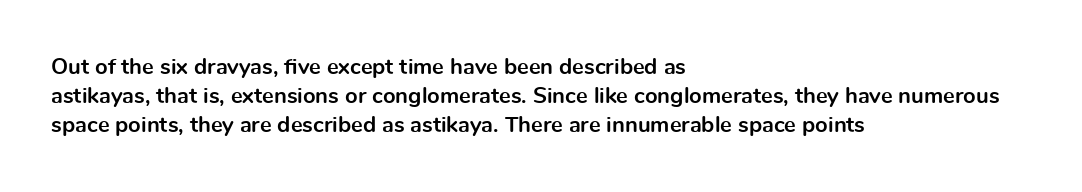
I'd describe the lettering as bold — thick and assertive. Line starts are locked; line ends wander. Nope, not italic — everything's standing straight. Only glyphs here, with clear space below each row.
